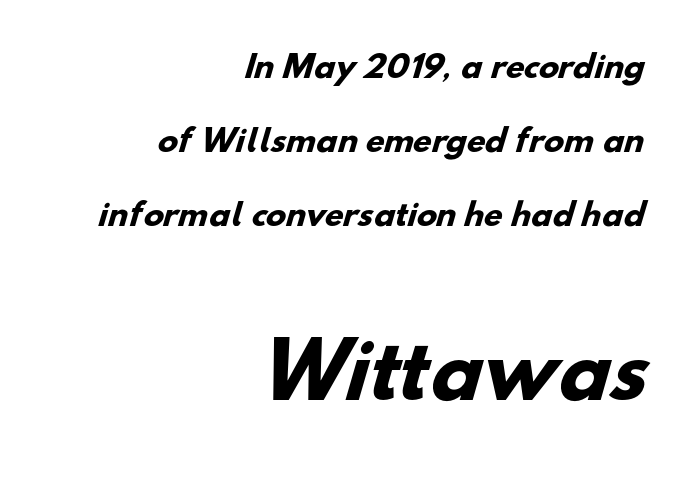
Q: Is the text bold? A: Yes.
Q: Is the typeface a serif or a sans-serif typeface? A: Sans-serif.
Q: Is the text underlined? A: No.
Q: How is the paragraph aligned? A: Right-aligned.
Q: Is the spacing between letters normal or unusually wide? A: Normal.
Q: Is the spacing between lines tight, normal or loose? A: Loose.
Q: Which block of text is set in a larger size, the first (top) or the second (bottom)? A: The second (bottom) one.
Q: Width (condensed, normal, or wide)? A: Normal.
Q: Stroke contrast? A: Low.
Q: x-height? A: Small.
Q: Monospaced? A: No.
